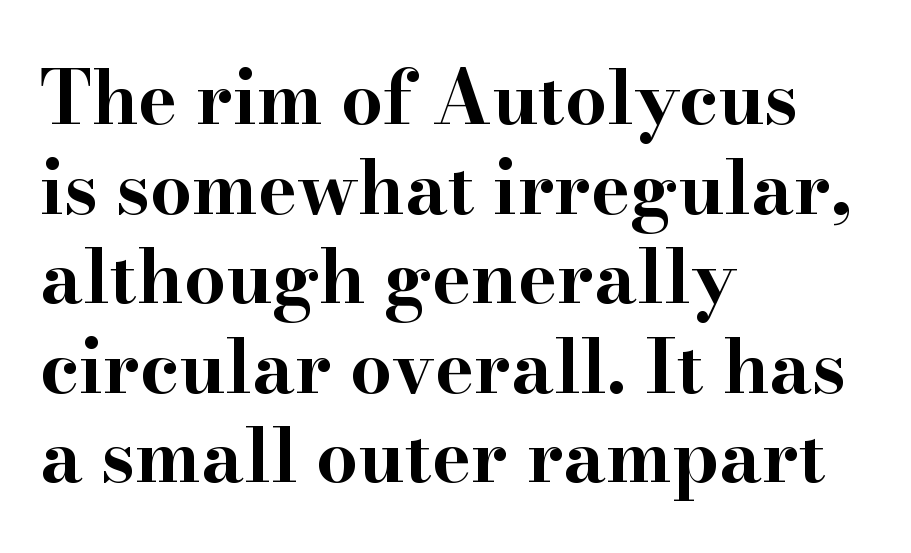
The image shows 74 px bold, wide serif type, upright; set left-aligned, line spacing 1.21x, normal letter spacing, not underlined; high stroke contrast and a small x-height.
